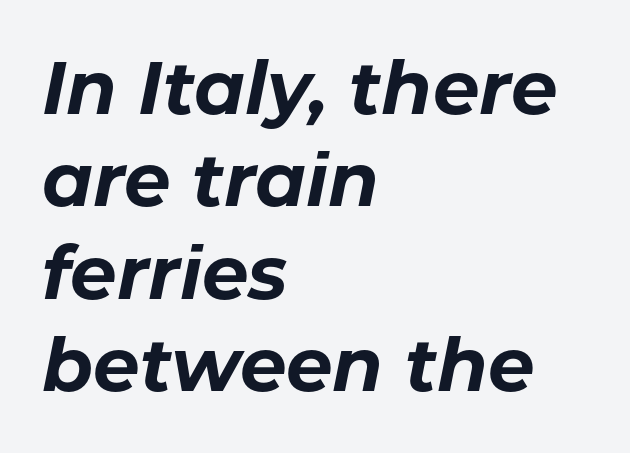
{"italic": "yes", "lean": "right", "slant_degrees": 11, "bold": "yes", "weight": "bold", "width": "normal", "stroke_contrast": "low", "x_height": "medium", "monospaced": "no", "underline": "no", "align": "left", "line_spacing": "normal", "line_spacing_ratio": 1.25, "letter_spacing": "normal", "letter_spacing_em": 0.0, "glyph_px": 74}
